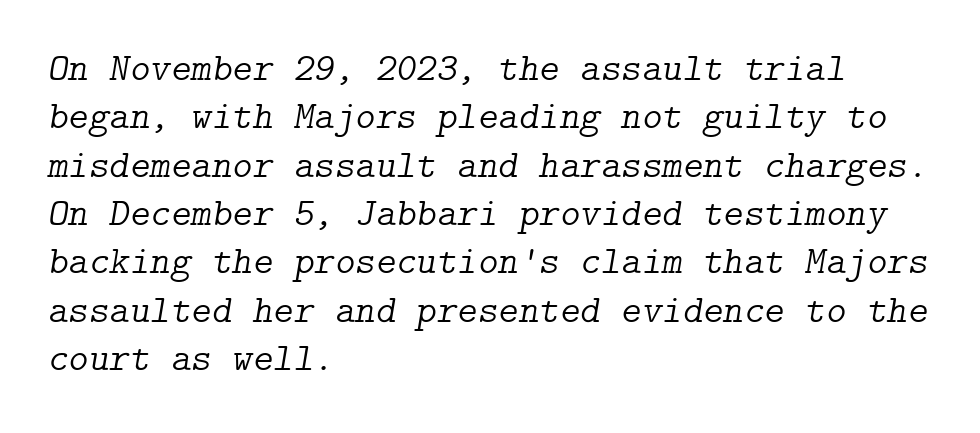
The image shows 39 px light serif type, italic (leaning right); set left-aligned, line spacing 1.24x, normal letter spacing, not underlined; low stroke contrast and a medium x-height.
